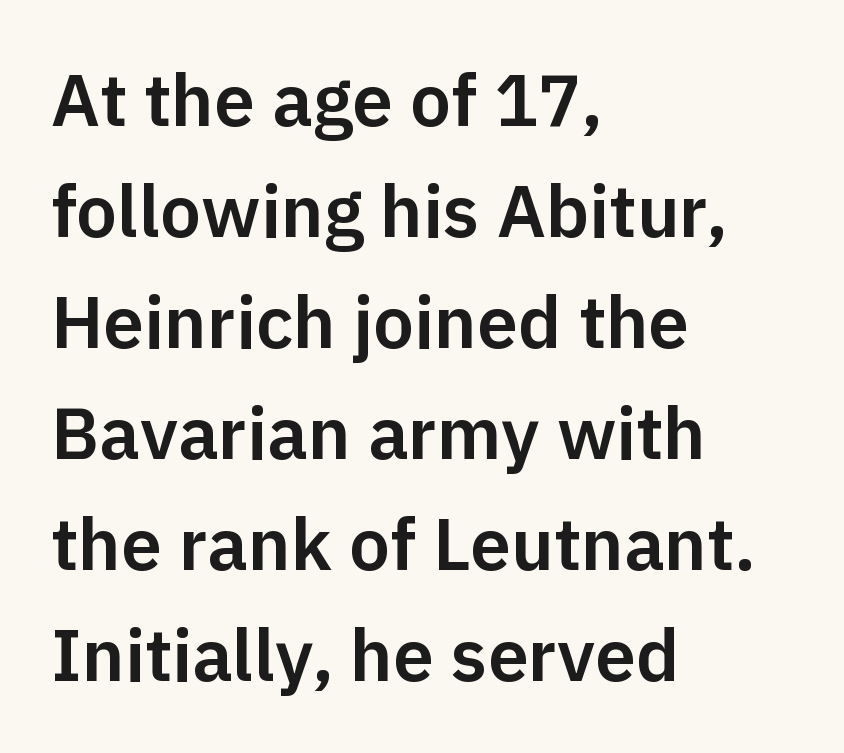
The image shows 73 px sans-serif type, upright; set left-aligned, normal line spacing (1.52x), normal letter spacing, not underlined; low stroke contrast and a medium x-height.
